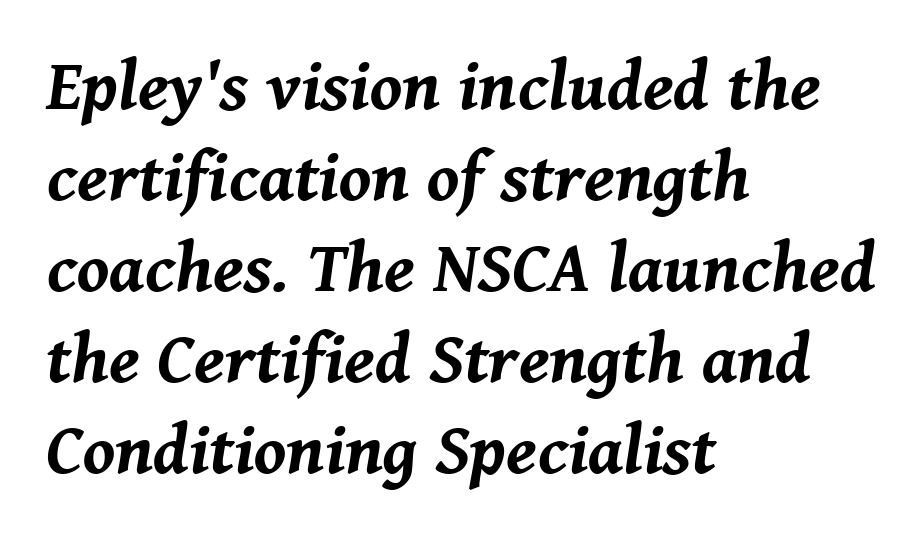
{"italic": "yes", "lean": "right", "slant_degrees": 8, "bold": "yes", "weight": "bold", "width": "normal", "stroke_contrast": "medium", "x_height": "medium", "monospaced": "no", "underline": "no", "align": "left", "line_spacing": "normal", "line_spacing_ratio": 1.28, "letter_spacing": "normal", "letter_spacing_em": 0.0, "glyph_px": 71}
